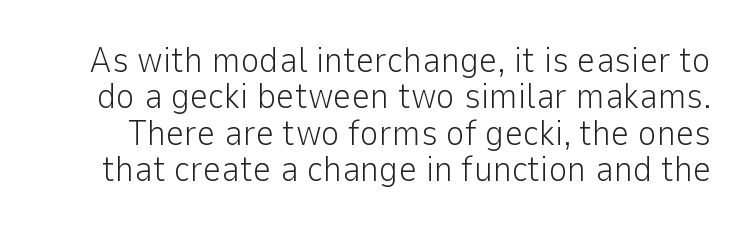
Q: Is the text bold? A: No.
Q: Is the text italic (slanted)? A: No, it is upright.
Q: Is the typeface a serif or a sans-serif typeface? A: Sans-serif.
Q: Is the text underlined? A: No.
Q: Is the spacing between letters normal or unusually wide? A: Normal.
Q: Is the spacing between lines tight, normal or loose? A: Tight.
Q: Width (condensed, normal, or wide)? A: Normal.
Q: Stroke contrast? A: Low.
Q: x-height? A: Medium.
Q: Monospaced? A: No.
